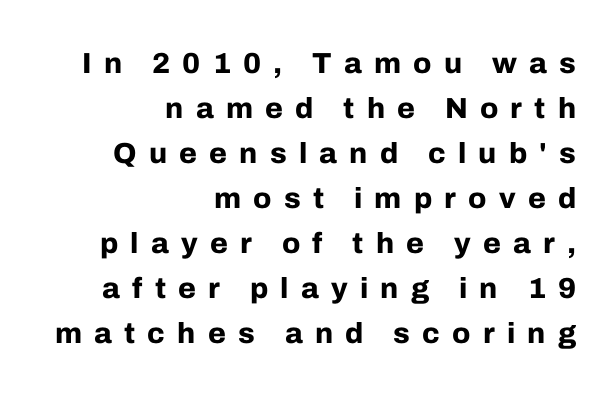
The image shows 29 px bold sans-serif type, upright; set right-aligned, normal line spacing (1.55x), unusually wide letter spacing (+0.42 em), not underlined; low stroke contrast and a medium x-height.
